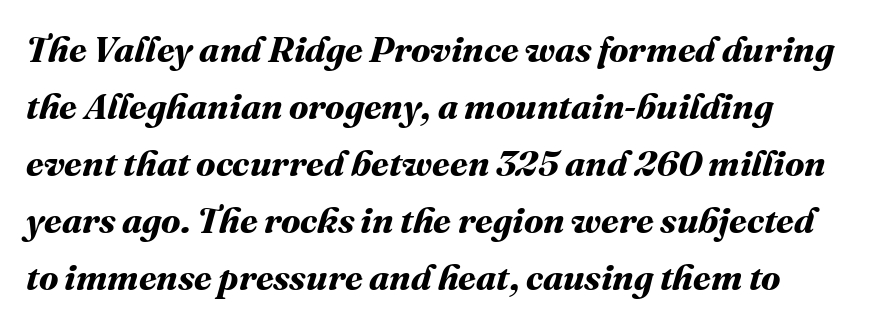
The image shows 36 px bold type; set normal line spacing (1.58x), normal letter spacing, not underlined; medium stroke contrast and a medium x-height.
